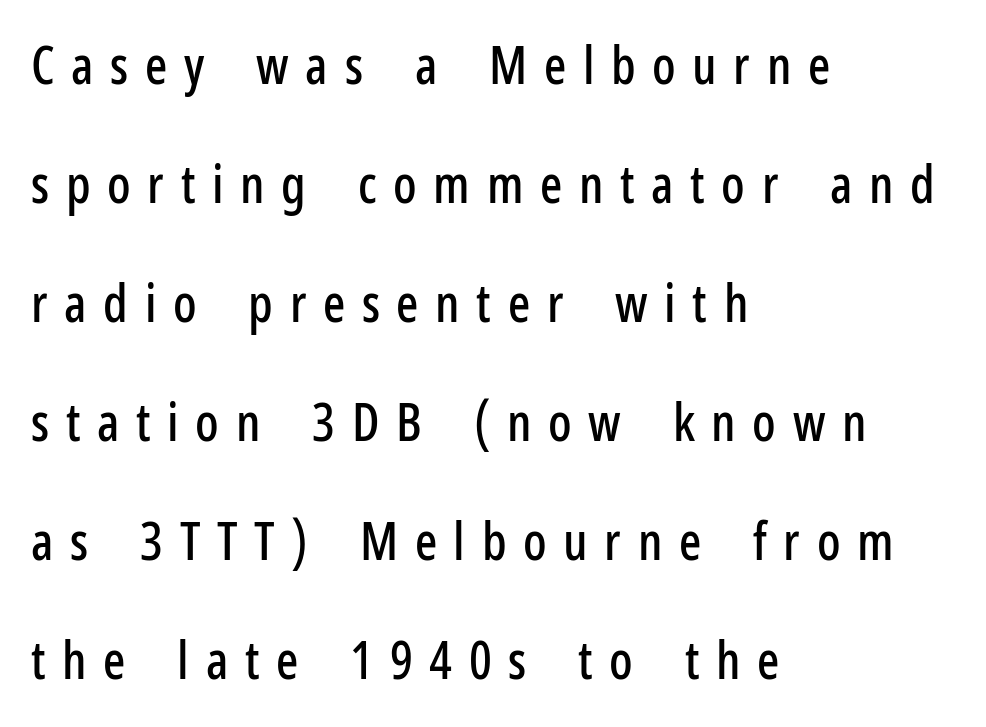
The image shows 52 px condensed sans-serif type, upright; set left-aligned, loose line spacing (2.29x), unusually wide letter spacing (+0.32 em), not underlined; low stroke contrast and a medium x-height.
